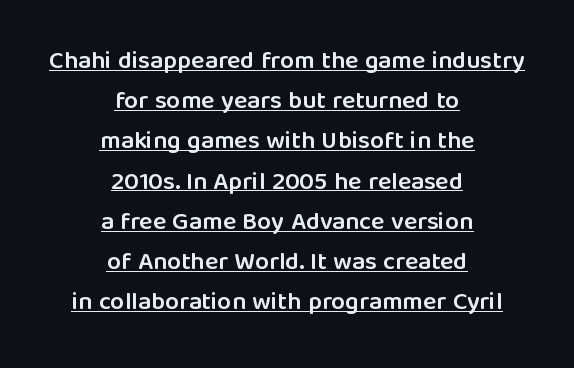
Q: Is the text bold? A: Semi-bold.
Q: Is the text italic (slanted)? A: No, it is upright.
Q: Is the text underlined? A: Yes.
Q: How is the paragraph aligned? A: Centered.
Q: Is the spacing between letters normal or unusually wide? A: Normal.
Q: Is the spacing between lines tight, normal or loose? A: Normal.
